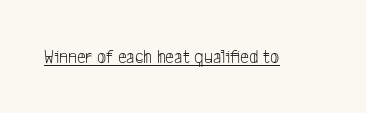
The image shows 20 px text type; set normal letter spacing, underlined.
